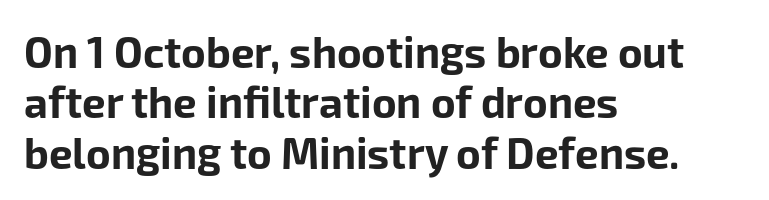
Q: Is the text bold? A: Yes.
Q: Is the text italic (slanted)? A: No, it is upright.
Q: Is the typeface a serif or a sans-serif typeface? A: Sans-serif.
Q: Is the text underlined? A: No.
Q: How is the paragraph aligned? A: Left-aligned.
Q: Is the spacing between letters normal or unusually wide? A: Normal.
Q: Width (condensed, normal, or wide)? A: Normal.
Q: Stroke contrast? A: Low.
Q: x-height? A: Medium.
Q: Monospaced? A: No.
